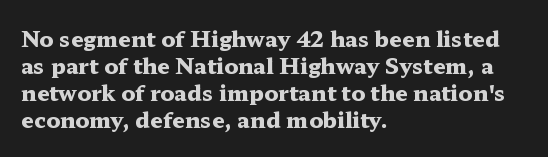
The image shows 22 px bold type, upright; set left-aligned, line spacing 1.23x, normal letter spacing, not underlined.
